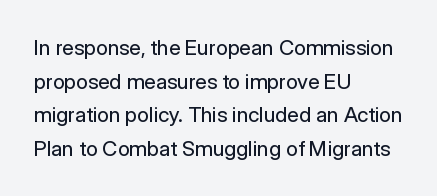
The font's upright variant was chosen for this text. Does the leading feel generous? No, just average. Letters rest on an invisible, unmarked baseline. Heft: none added — not bold. Typeset ragged right — the left edge is the straight one.
